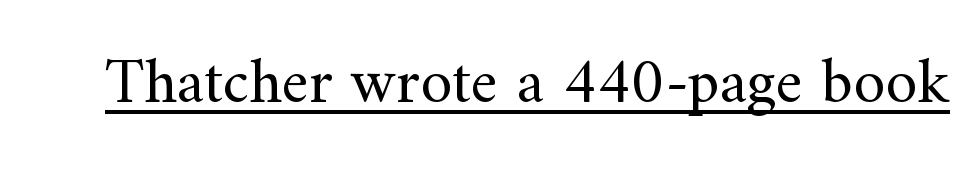
{"serif": "yes", "italic": "no", "bold": "no", "weight": "regular", "width": "normal", "stroke_contrast": "medium", "x_height": "small", "monospaced": "no", "underline": "yes", "letter_spacing": "normal", "letter_spacing_em": 0.0, "glyph_px": 64}
